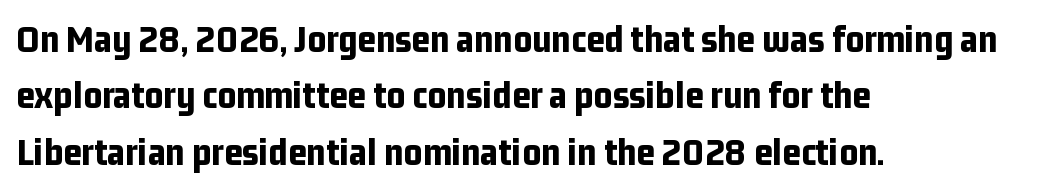
{"serif": "no", "italic": "no", "bold": "yes", "weight": "bold", "width": "condensed", "stroke_contrast": "low", "x_height": "medium", "monospaced": "no", "underline": "no", "align": "left", "line_spacing": "normal", "line_spacing_ratio": 1.41, "letter_spacing": "normal", "letter_spacing_em": 0.0, "glyph_px": 40}
